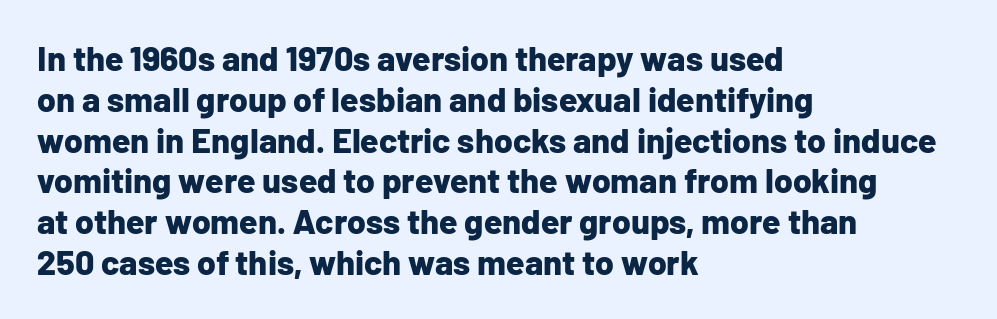
{"serif": "no", "italic": "no", "bold": "yes", "weight": "bold", "width": "normal", "stroke_contrast": "low", "x_height": "medium", "monospaced": "no", "underline": "no", "align": "left", "line_spacing_ratio": 1.2, "letter_spacing": "normal", "letter_spacing_em": 0.0, "glyph_px": 34}
